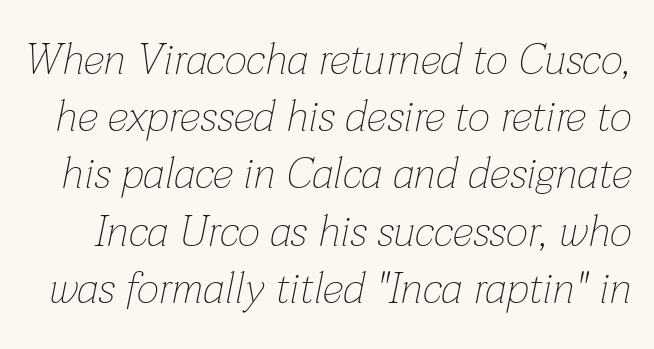
The image shows 43 px thin type, italic (leaning right); set normal line spacing (1.33x), normal letter spacing, not underlined; low stroke contrast and a medium x-height.
